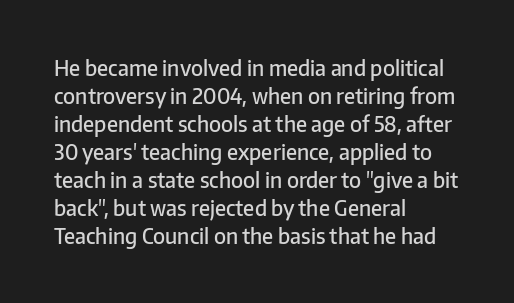
The image shows 21 px text type, upright; set left-aligned, normal line spacing (1.33x), normal letter spacing, not underlined.
